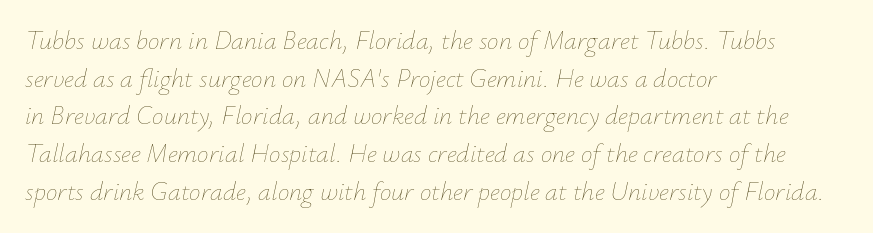
Q: Is the text bold? A: No.
Q: Is the text italic (slanted)? A: Yes, it leans right by about 12 degrees.
Q: Is the text underlined? A: No.
Q: How is the paragraph aligned? A: Left-aligned.
Q: Is the spacing between letters normal or unusually wide? A: Normal.
Q: Is the spacing between lines tight, normal or loose? A: Normal.
